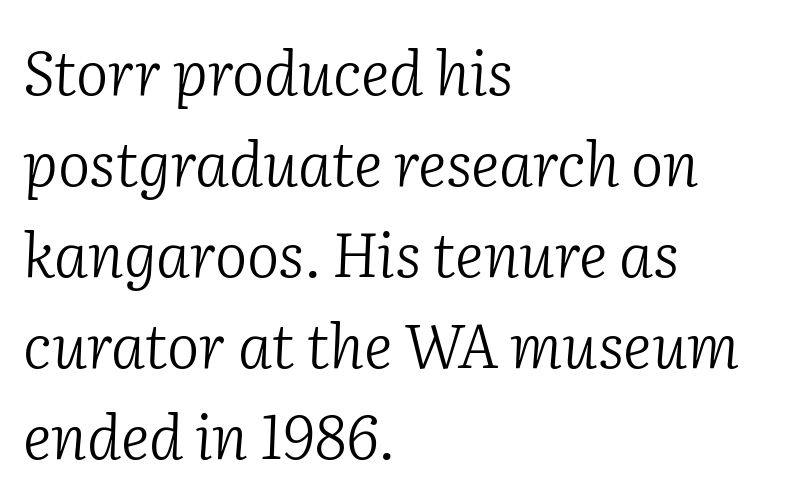
{"serif": "yes", "italic": "yes", "lean": "right", "slant_degrees": 2, "bold": "no", "weight": "light", "width": "normal", "stroke_contrast": "low", "x_height": "medium", "monospaced": "no", "underline": "no", "align": "left", "line_spacing": "normal", "line_spacing_ratio": 1.49, "letter_spacing": "normal", "letter_spacing_em": 0.0, "glyph_px": 61}
